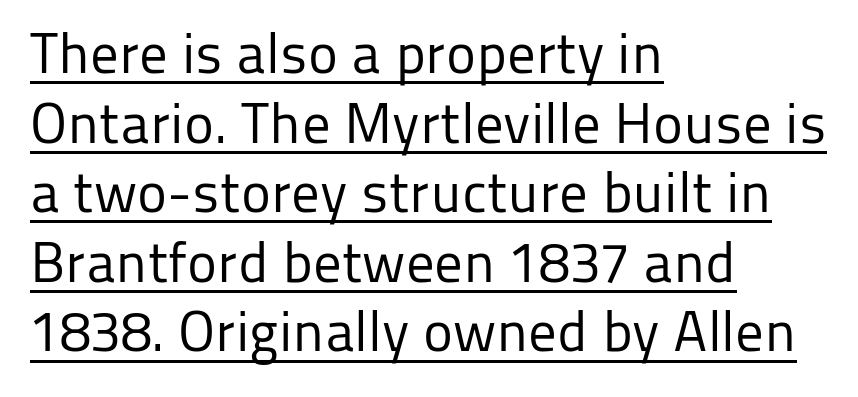
{"serif": "no", "italic": "no", "bold": "no", "weight": "regular", "width": "normal", "stroke_contrast": "low", "x_height": "medium", "monospaced": "no", "underline": "yes", "align": "left", "line_spacing_ratio": 1.22, "letter_spacing": "normal", "letter_spacing_em": 0.0, "glyph_px": 57}
